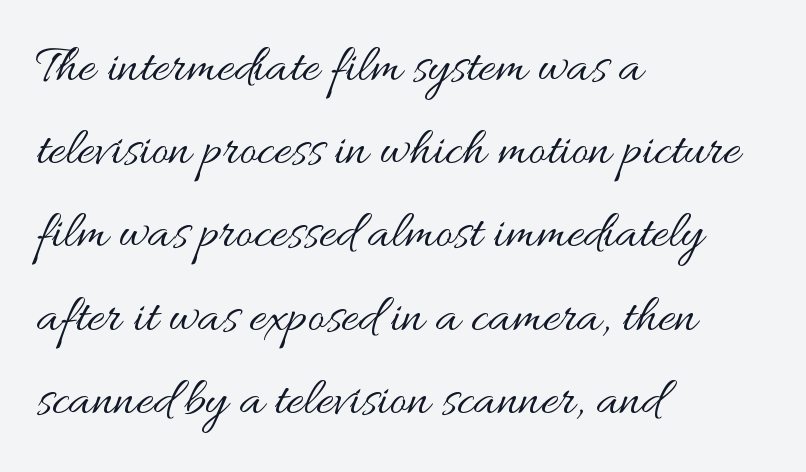
The image shows 53 px regular-weight, wide type; set left-aligned, normal line spacing (1.57x), normal letter spacing, not underlined; medium stroke contrast and a small x-height.
